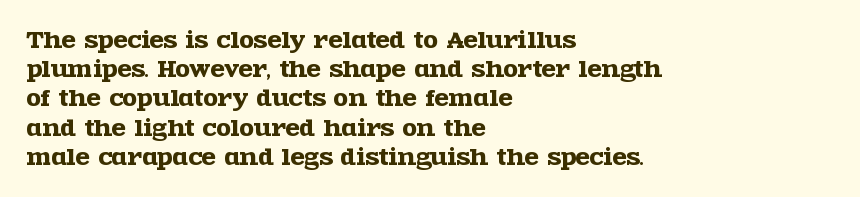
Q: Is the text italic (slanted)? A: No, it is upright.
Q: Is the text underlined? A: No.
Q: How is the paragraph aligned? A: Left-aligned.
Q: Is the spacing between letters normal or unusually wide? A: Normal.
Q: Is the spacing between lines tight, normal or loose? A: Normal.
